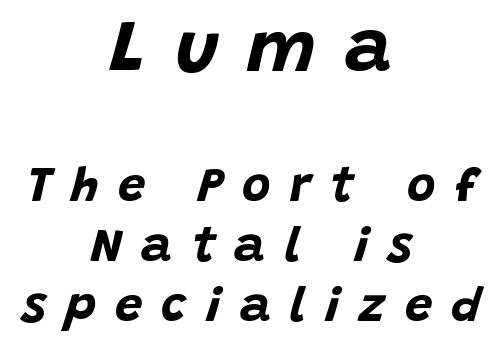
These lines stack symmetrically, like a column narrowing and widening about its center. These lines have a slow, spaced-out rhythm from letter to letter. The whole block is typeset with a tilt. Heft: maximum for text — a bold. If you squint, the top block still reads clearly — it's the larger of the two. These lines are rendered in a variable-pitch font.
